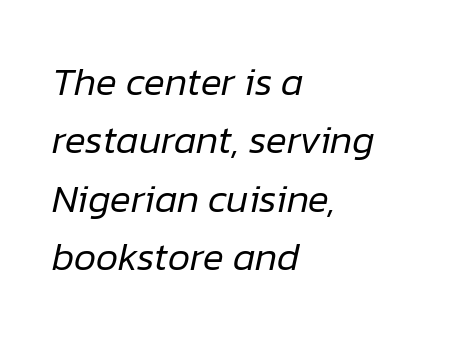
Normally led — the rows are evenly, conventionally spaced. Stems here are at most as thick as an everyday book face. The space directly below the letters is spotless. The ragged edge is on the right, which tells us the setting is flush left. Observe the ordinary spacing: letters are neighbours, not strangers.
